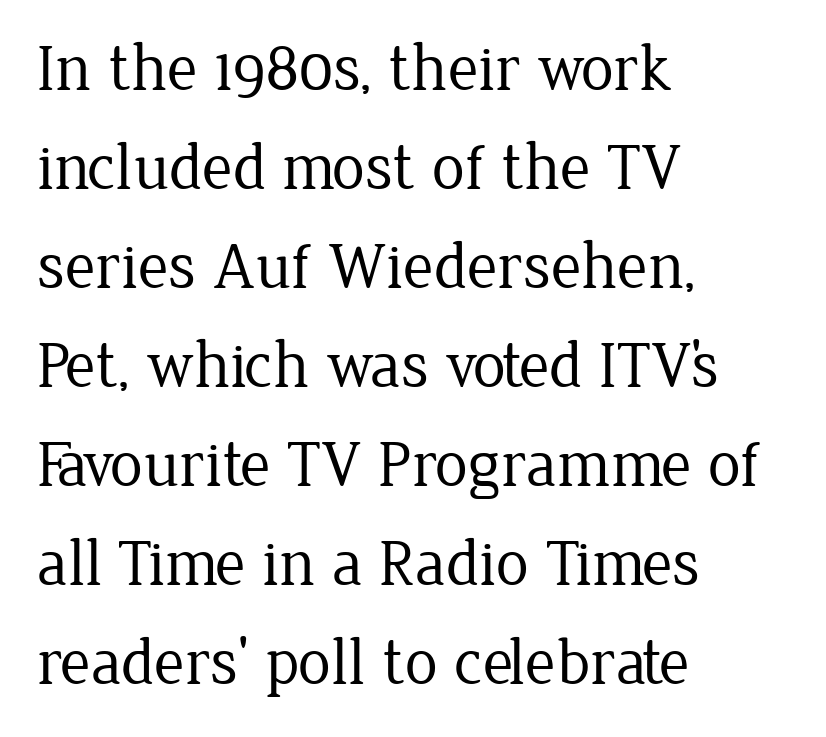
Q: Is the text bold? A: No.
Q: Is the text italic (slanted)? A: No, it is upright.
Q: Is the typeface a serif or a sans-serif typeface? A: Serif.
Q: Is the text underlined? A: No.
Q: How is the paragraph aligned? A: Left-aligned.
Q: Is the spacing between letters normal or unusually wide? A: Normal.
Q: Is the spacing between lines tight, normal or loose? A: Normal.
Q: Width (condensed, normal, or wide)? A: Normal.
Q: Stroke contrast? A: Low.
Q: x-height? A: Medium.
Q: Monospaced? A: No.
